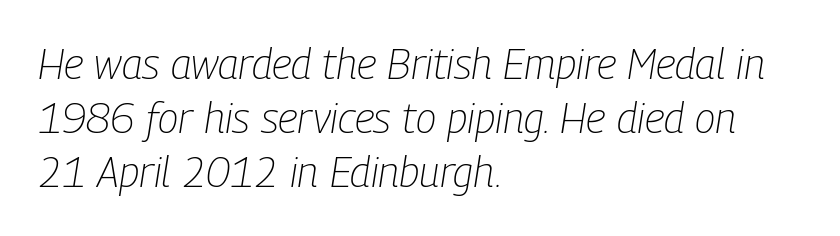
Q: Is the text bold? A: No.
Q: Is the text italic (slanted)? A: Yes, it leans right by about 9 degrees.
Q: Is the text underlined? A: No.
Q: How is the paragraph aligned? A: Left-aligned.
Q: Is the spacing between letters normal or unusually wide? A: Normal.
Q: Is the spacing between lines tight, normal or loose? A: Normal.
Q: Width (condensed, normal, or wide)? A: Condensed.
Q: Stroke contrast? A: Low.
Q: x-height? A: Medium.
Q: Monospaced? A: No.
